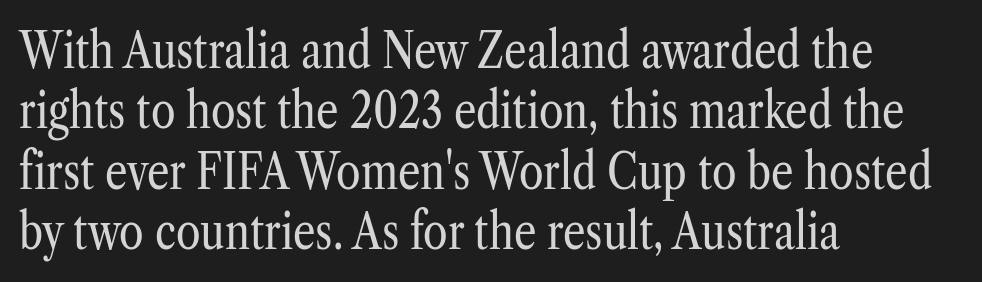
{"serif": "yes", "italic": "no", "bold": "no", "weight": "regular", "width": "condensed", "stroke_contrast": "low", "x_height": "medium", "monospaced": "no", "underline": "no", "align": "left", "line_spacing_ratio": 1.21, "letter_spacing": "normal", "letter_spacing_em": 0.0, "glyph_px": 50}
